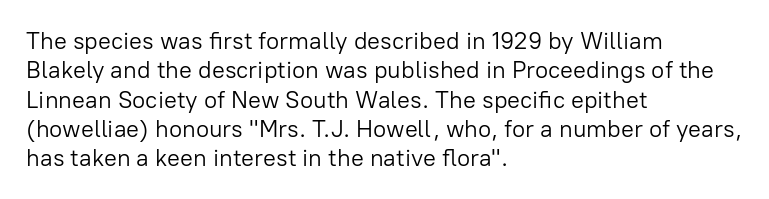
Q: Is the text bold? A: No.
Q: Is the text italic (slanted)? A: No, it is upright.
Q: Is the text underlined? A: No.
Q: How is the paragraph aligned? A: Left-aligned.
Q: Is the spacing between letters normal or unusually wide? A: Normal.
